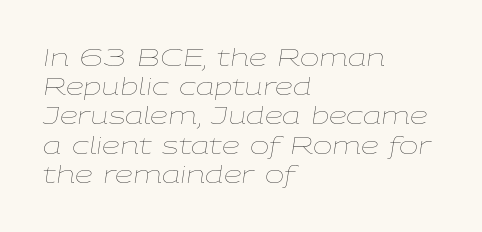
Q: Is the text bold? A: No.
Q: Is the text italic (slanted)? A: Yes, it leans right by about 9 degrees.
Q: Is the text underlined? A: No.
Q: How is the paragraph aligned? A: Left-aligned.
Q: Is the spacing between letters normal or unusually wide? A: Normal.
Q: Is the spacing between lines tight, normal or loose? A: Normal.
